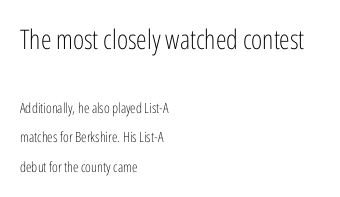
The image shows 27 px text type, upright; set left-aligned, loose line spacing (2.09x), normal letter spacing, not underlined; the first (top) block is 1.93x larger.
